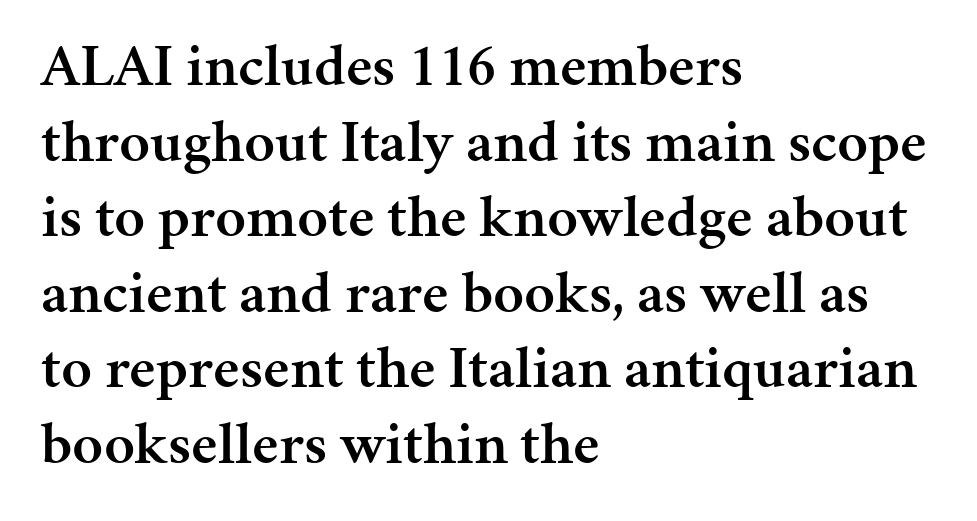
The image shows 60 px semibold serif type, upright; set left-aligned, normal line spacing (1.26x), normal letter spacing, not underlined; medium stroke contrast and a medium x-height.
